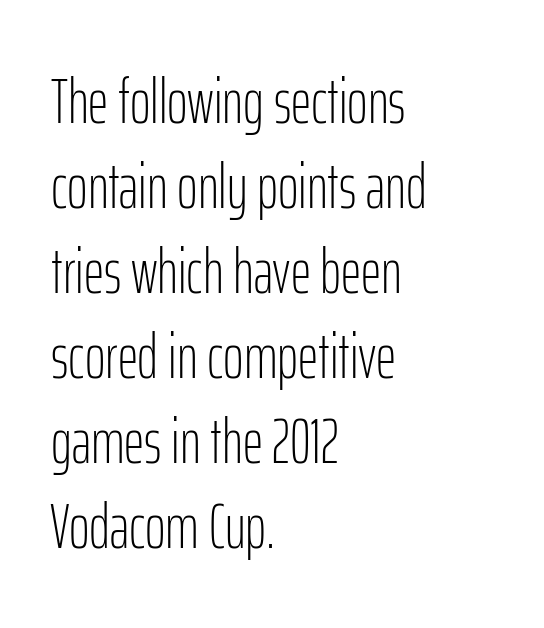
Q: Is the text bold? A: No.
Q: Is the text italic (slanted)? A: No, it is upright.
Q: Is the typeface a serif or a sans-serif typeface? A: Sans-serif.
Q: Is the text underlined? A: No.
Q: How is the paragraph aligned? A: Left-aligned.
Q: Is the spacing between letters normal or unusually wide? A: Normal.
Q: Is the spacing between lines tight, normal or loose? A: Normal.
Q: Width (condensed, normal, or wide)? A: Condensed.
Q: Stroke contrast? A: Low.
Q: x-height? A: Medium.
Q: Monospaced? A: No.
